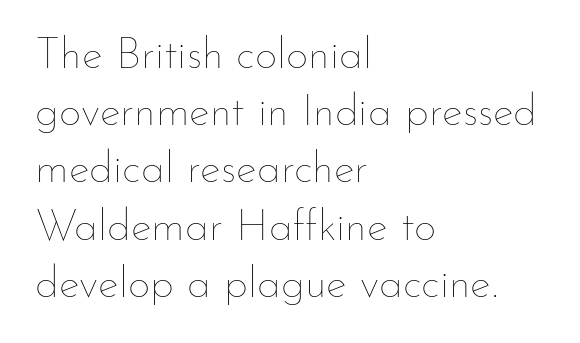
Spacing verdict: proportional, widths tailored to each character. Every stem runs plumb, perpendicular to the baseline. The rendering uses a moderate line-height, typical for paragraphs. A typesetter would call this zero additional tracking. A quiet, ordinary-to-light weight characterises the typeface.
